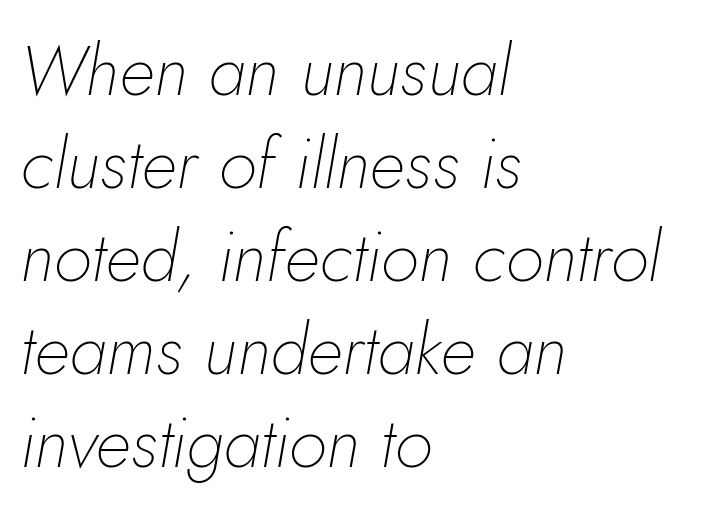
The letters advance in unequal steps, a hallmark of proportional type. You could call the tracking neutral — neither tight nor loose. The cut favours lightness, reaching ordinary text weight at its darkest. The whole block is typeset with a tilt. A classic flush-left, rag-right setting is used for this passage. The gap between lines stays unmarked.
